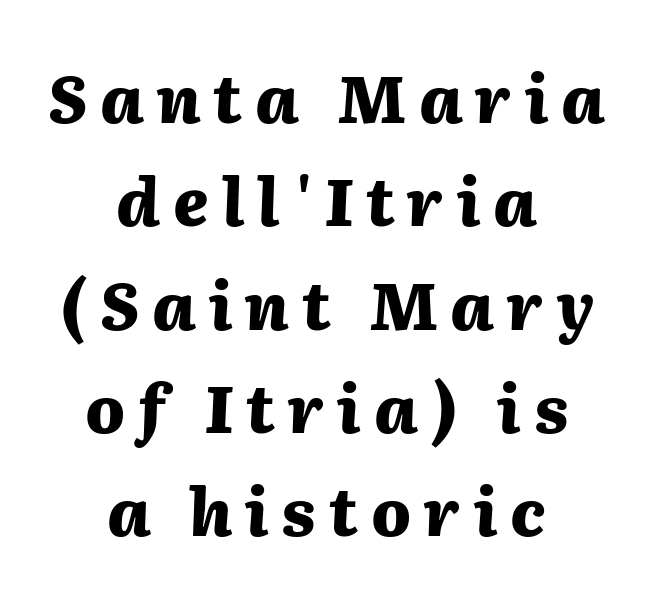
The image shows 65 px heavy type, italic (leaning right); set centered, normal line spacing (1.59x), unusually wide letter spacing (+0.2 em), not underlined; medium stroke contrast and a medium x-height.
